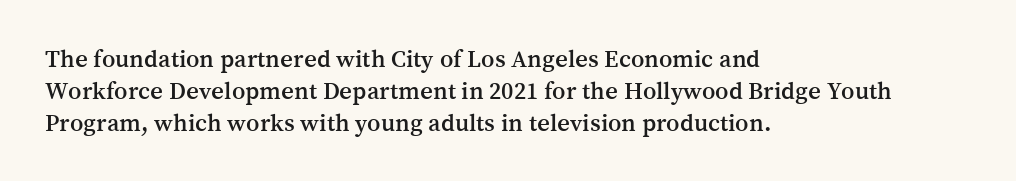
No italicization has been applied; the sample stays upright. This sample uses plain, unmodified letter spacing. Decoration check: the copy has no underline. The typesetter chose a ragged-right arrangement here. Interline gaps are of average width in this sample.
